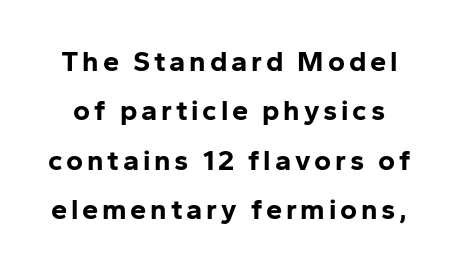
The image shows 29 px bold sans-serif type, upright; set normal line spacing (1.7x), not underlined; low stroke contrast and a medium x-height.
